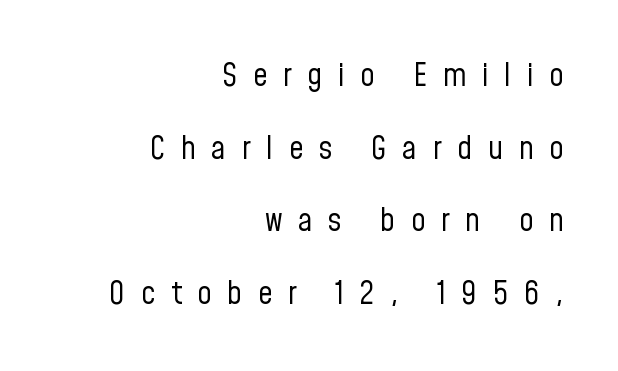
Counters stay open thanks to moderate or lighter strokes. How are the letters spaced? Widely, with obvious added tracking. The string is rendered with underlining switched off. Widely set lines give the paragraph a tall, airy silhouette.
